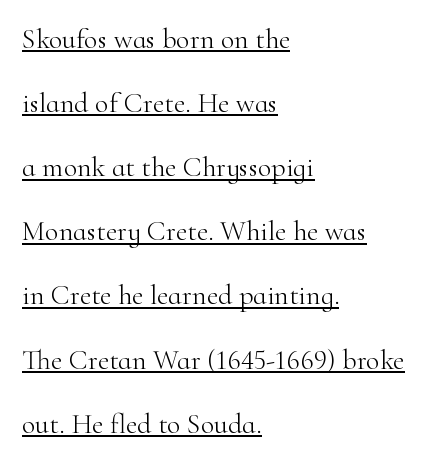
{"serif": "yes", "italic": "no", "bold": "no", "weight": "light", "width": "normal", "stroke_contrast": "high", "x_height": "small", "monospaced": "no", "underline": "yes", "align": "left", "line_spacing": "loose", "line_spacing_ratio": 2.29, "letter_spacing": "normal", "letter_spacing_em": 0.0, "glyph_px": 28}
